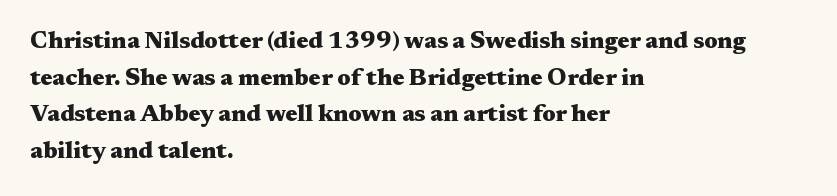
Q: Is the text bold? A: Yes.
Q: Is the text italic (slanted)? A: No, it is upright.
Q: Is the text underlined? A: No.
Q: How is the paragraph aligned? A: Left-aligned.
Q: Is the spacing between letters normal or unusually wide? A: Normal.
Q: Is the spacing between lines tight, normal or loose? A: Normal.
